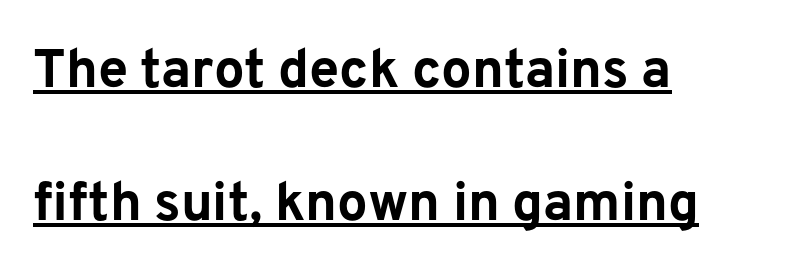
The image shows 54 px bold sans-serif type, upright; set left-aligned, loose line spacing (2.46x), normal letter spacing, underlined; low stroke contrast and a medium x-height.
